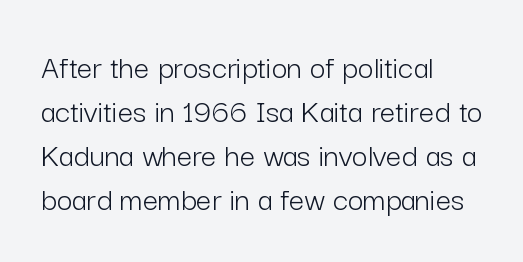
Q: Is the text bold? A: No.
Q: Is the text italic (slanted)? A: No, it is upright.
Q: Is the typeface a serif or a sans-serif typeface? A: Sans-serif.
Q: Is the text underlined? A: No.
Q: How is the paragraph aligned? A: Left-aligned.
Q: Is the spacing between letters normal or unusually wide? A: Normal.
Q: Is the spacing between lines tight, normal or loose? A: Normal.
Q: Width (condensed, normal, or wide)? A: Normal.
Q: Stroke contrast? A: Low.
Q: x-height? A: Medium.
Q: Monospaced? A: No.
